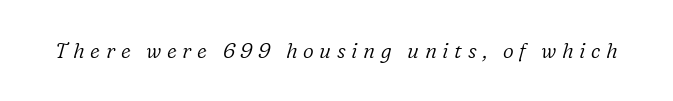
Designer's note — italics engaged. Is the type heavy? It reads as light-to-regular instead. Here the glyphs are tracked loosely, breaking word shapes into spaced letters. A bare baseline throughout the passage.
